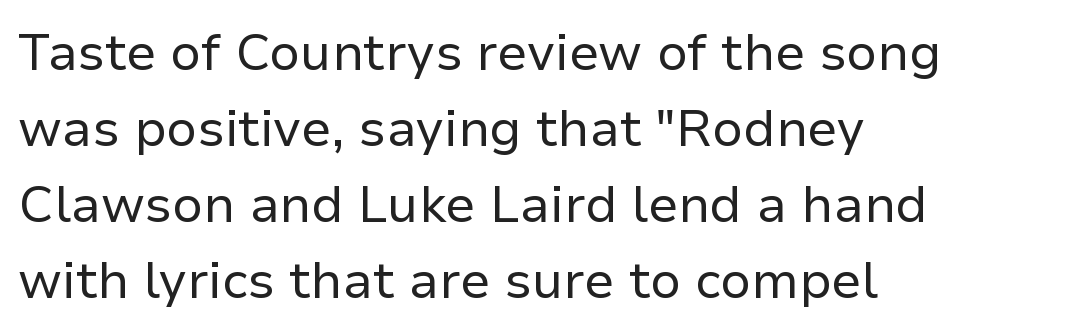
The rendering shows plain stroke endings on the letterforms — a sans-serif design. The letterforms sit shoulder to shoulder at normal distance. Spacing verdict: proportional, widths tailored to each character. No word sits above an underline. The axis of the letterforms is exactly vertical.
